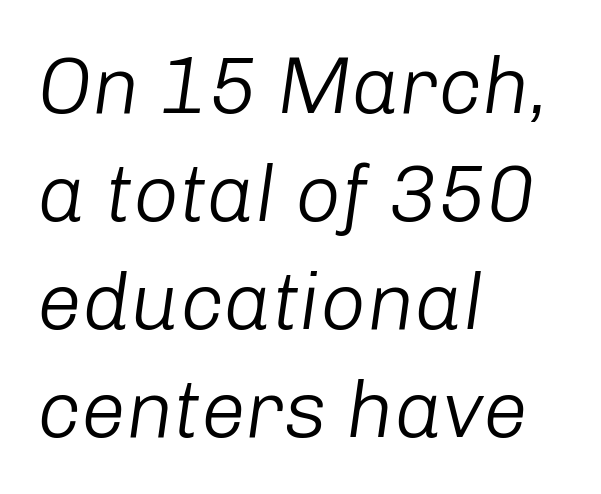
The image shows 80 px light type, italic (leaning right); set left-aligned, normal line spacing (1.35x), normal letter spacing, not underlined; low stroke contrast and a medium x-height.
